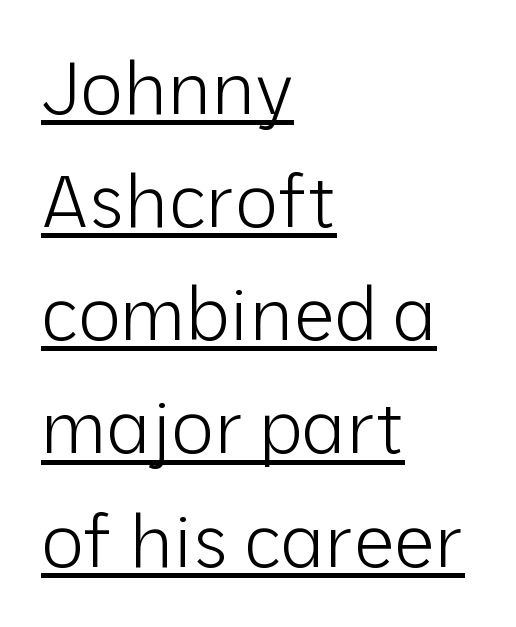
Q: Is the text bold? A: No.
Q: Is the text italic (slanted)? A: No, it is upright.
Q: Is the typeface a serif or a sans-serif typeface? A: Sans-serif.
Q: Is the text underlined? A: Yes.
Q: How is the paragraph aligned? A: Left-aligned.
Q: Is the spacing between letters normal or unusually wide? A: Normal.
Q: Is the spacing between lines tight, normal or loose? A: Normal.
Q: Width (condensed, normal, or wide)? A: Normal.
Q: Stroke contrast? A: Low.
Q: x-height? A: Medium.
Q: Monospaced? A: No.
